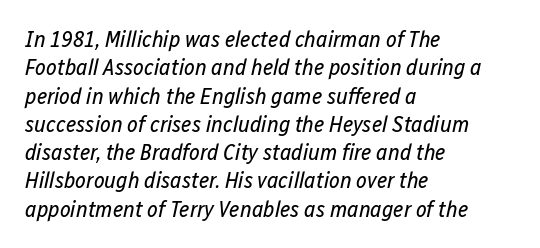
{"italic": "yes", "lean": "right", "slant_degrees": 12, "bold": "no", "underline": "no", "align": "left", "line_spacing_ratio": 1.23, "letter_spacing": "normal", "letter_spacing_em": 0.0, "glyph_px": 23}
